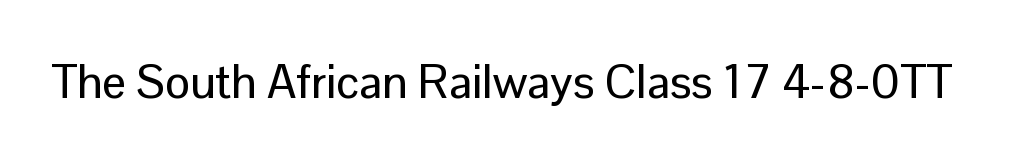
The image shows 47 px sans-serif type, upright; set normal letter spacing, not underlined; low stroke contrast and a medium x-height.
